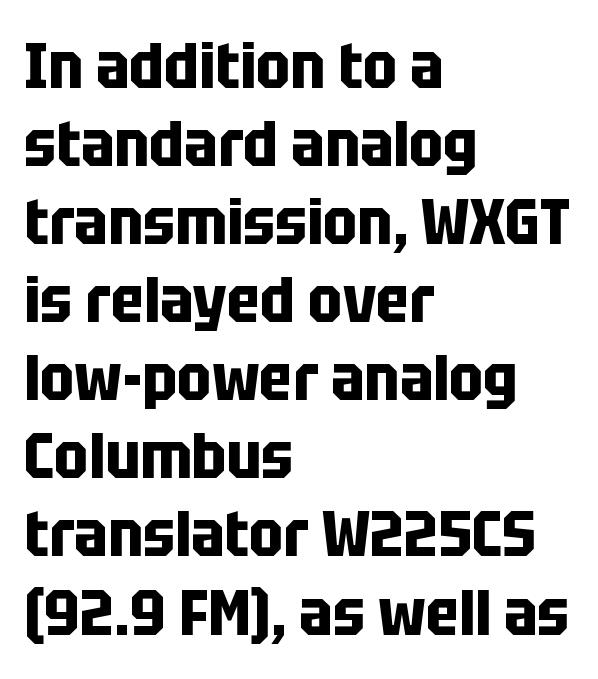
{"serif": "no", "italic": "no", "bold": "yes", "weight": "bold", "width": "condensed", "stroke_contrast": "low", "x_height": "large", "monospaced": "no", "underline": "no", "align": "left", "line_spacing_ratio": 1.22, "letter_spacing": "normal", "letter_spacing_em": 0.0, "glyph_px": 64}
